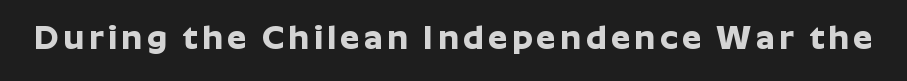
{"serif": "no", "italic": "no", "bold": "yes", "weight": "bold", "width": "normal", "stroke_contrast": "low", "x_height": "medium", "monospaced": "no", "underline": "no", "glyph_px": 34}
